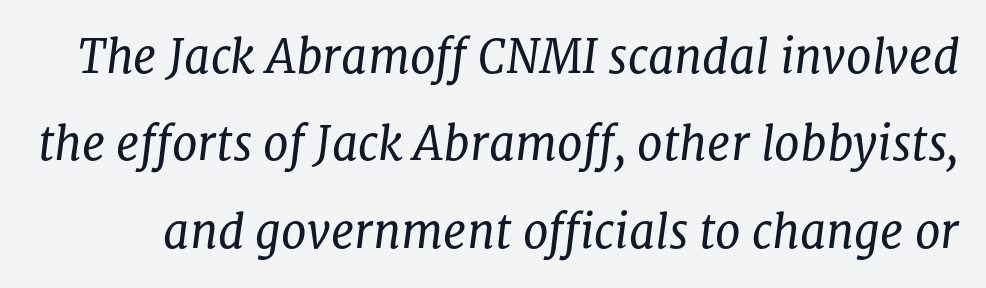
{"serif": "yes", "italic": "yes", "lean": "right", "slant_degrees": 8, "bold": "no", "weight": "regular", "width": "normal", "stroke_contrast": "low", "x_height": "medium", "monospaced": "no", "underline": "no", "line_spacing": "loose", "line_spacing_ratio": 1.9, "letter_spacing": "normal", "letter_spacing_em": 0.0, "glyph_px": 46}
